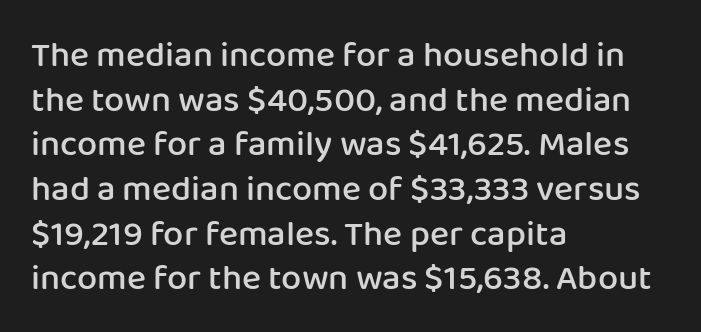
Q: Is the text bold? A: Semi-bold.
Q: Is the text italic (slanted)? A: No, it is upright.
Q: Is the typeface a serif or a sans-serif typeface? A: Sans-serif.
Q: Is the text underlined? A: No.
Q: How is the paragraph aligned? A: Left-aligned.
Q: Is the spacing between letters normal or unusually wide? A: Normal.
Q: Width (condensed, normal, or wide)? A: Normal.
Q: Stroke contrast? A: Low.
Q: x-height? A: Medium.
Q: Monospaced? A: No.
